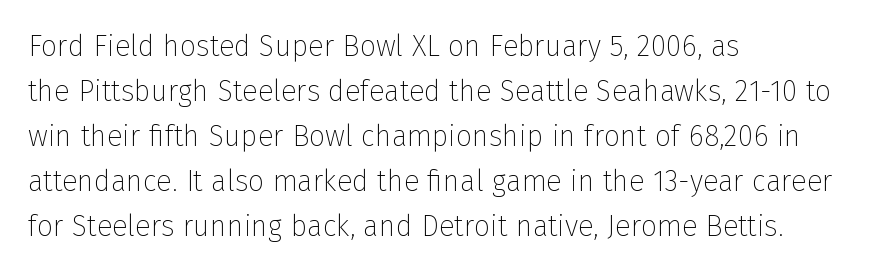
Q: Is the text bold? A: No.
Q: Is the text italic (slanted)? A: No, it is upright.
Q: Is the typeface a serif or a sans-serif typeface? A: Sans-serif.
Q: Is the text underlined? A: No.
Q: How is the paragraph aligned? A: Left-aligned.
Q: Is the spacing between letters normal or unusually wide? A: Normal.
Q: Is the spacing between lines tight, normal or loose? A: Normal.
Q: Width (condensed, normal, or wide)? A: Normal.
Q: Stroke contrast? A: Low.
Q: x-height? A: Medium.
Q: Monospaced? A: No.
